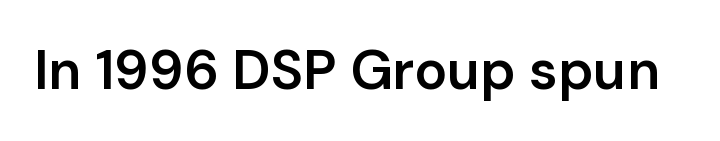
{"serif": "no", "italic": "no", "bold": "semi", "weight": "semibold", "width": "normal", "stroke_contrast": "low", "x_height": "medium", "monospaced": "no", "underline": "no", "letter_spacing": "normal", "letter_spacing_em": 0.0, "glyph_px": 55}
